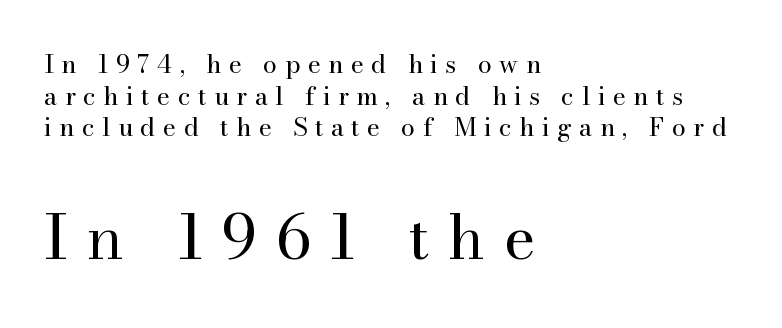
Q: Is the text bold? A: No.
Q: Is the text italic (slanted)? A: No, it is upright.
Q: Is the typeface a serif or a sans-serif typeface? A: Serif.
Q: Is the text underlined? A: No.
Q: How is the paragraph aligned? A: Left-aligned.
Q: Is the spacing between letters normal or unusually wide? A: Unusually wide.
Q: Is the spacing between lines tight, normal or loose? A: Normal.
Q: Which block of text is set in a larger size, the first (top) or the second (bottom)? A: The second (bottom) one.
Q: Width (condensed, normal, or wide)? A: Normal.
Q: Stroke contrast? A: High.
Q: x-height? A: Small.
Q: Monospaced? A: No.
